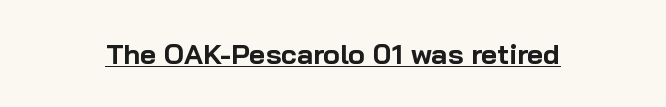
These lines are composed in type without serifs. How are the letters spaced? Ordinarily, with no added tracking. Caption: bold face, heavy strokes. This is underlined copy, the kind a proofreader might mark for attention. This sample uses an upright cut, with every glyph sitting square on the baseline. Each letter keeps its own natural width here, so spacing adapts to shape.
